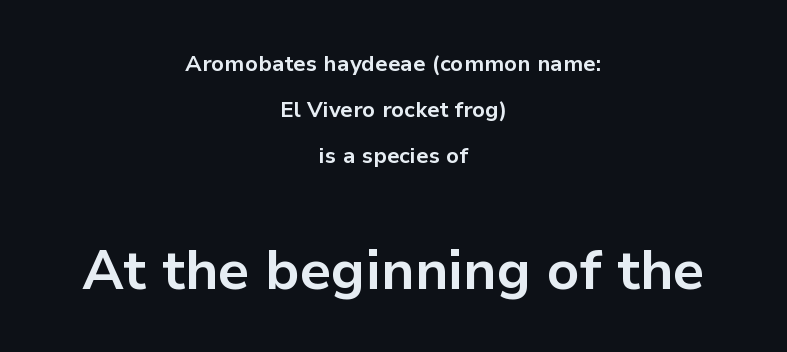
Q: Is the text bold? A: Yes.
Q: Is the text italic (slanted)? A: No, it is upright.
Q: Is the typeface a serif or a sans-serif typeface? A: Sans-serif.
Q: Is the text underlined? A: No.
Q: How is the paragraph aligned? A: Centered.
Q: Is the spacing between letters normal or unusually wide? A: Normal.
Q: Is the spacing between lines tight, normal or loose? A: Loose.
Q: Which block of text is set in a larger size, the first (top) or the second (bottom)? A: The second (bottom) one.
Q: Width (condensed, normal, or wide)? A: Normal.
Q: Stroke contrast? A: Low.
Q: x-height? A: Medium.
Q: Monospaced? A: No.
